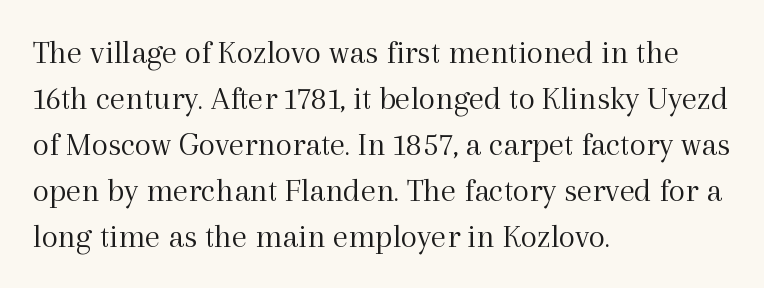
The image shows 34 px light serif type, upright; set left-aligned, normal line spacing (1.35x), normal letter spacing, not underlined; a medium x-height.
